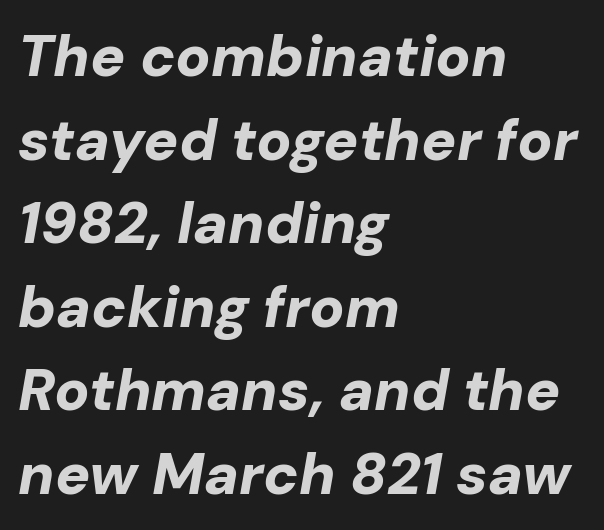
The glyphs look as if they've been sheared to an angle. Lines of text with bare space underneath. Think of a printed novel: that variable character pitch is what you see here. The passage shown has conventional tracking throughout. The lines in this sample share a left origin and differ only in where they stop.
